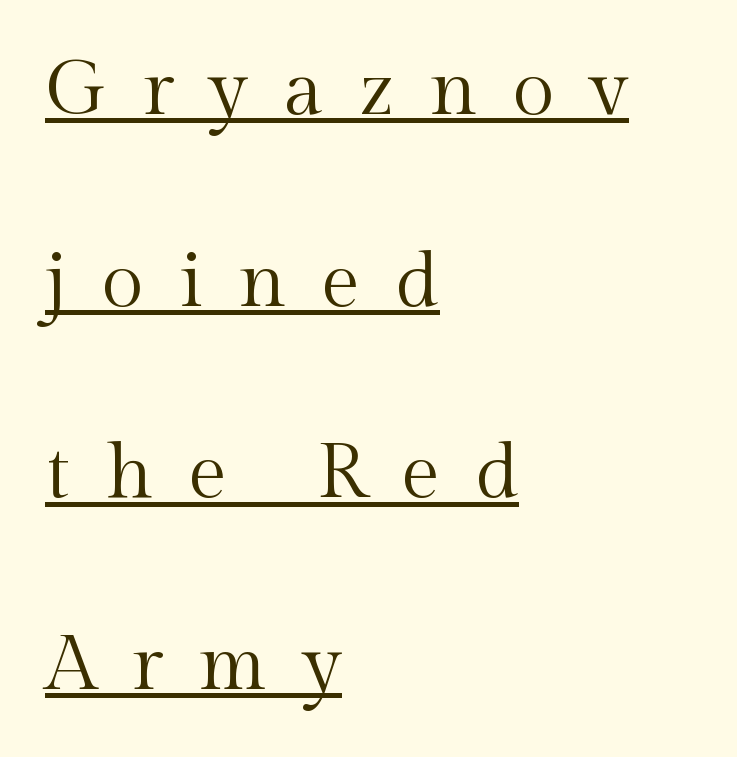
Glance below the letters and you will spot a drawn line. Italic? Not at all — the glyphs are vertical. The passage shown is typed in a proportional face where columns would drift. A typesetter would call this heavily tracked-out type.
